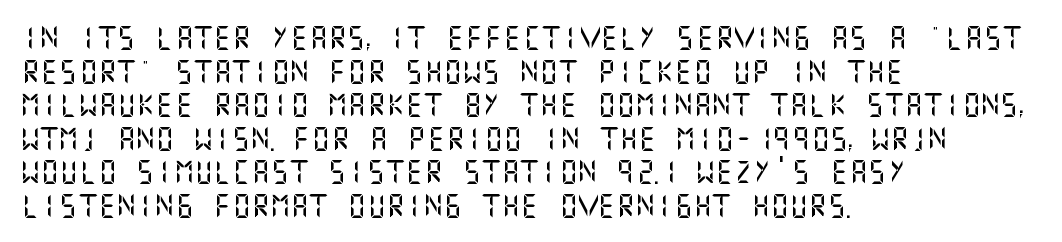
{"italic": "no", "underline": "no", "align": "left", "line_spacing": "normal", "line_spacing_ratio": 1.4, "letter_spacing": "normal", "letter_spacing_em": 0.0, "glyph_px": 24}
